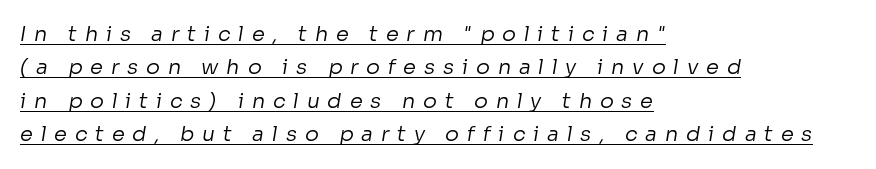
{"bold": "no", "underline": "yes", "align": "left", "line_spacing": "normal", "line_spacing_ratio": 1.59, "letter_spacing": "wide", "letter_spacing_em": 0.37, "glyph_px": 21}
